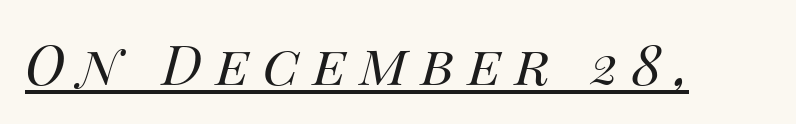
Q: Is the text bold? A: No.
Q: Is the text italic (slanted)? A: Yes, it leans right by about 14 degrees.
Q: Is the text underlined? A: Yes.
Q: Is the spacing between letters normal or unusually wide? A: Unusually wide.
Q: Width (condensed, normal, or wide)? A: Normal.
Q: Stroke contrast? A: Medium.
Q: x-height? A: Large.
Q: Monospaced? A: No.
